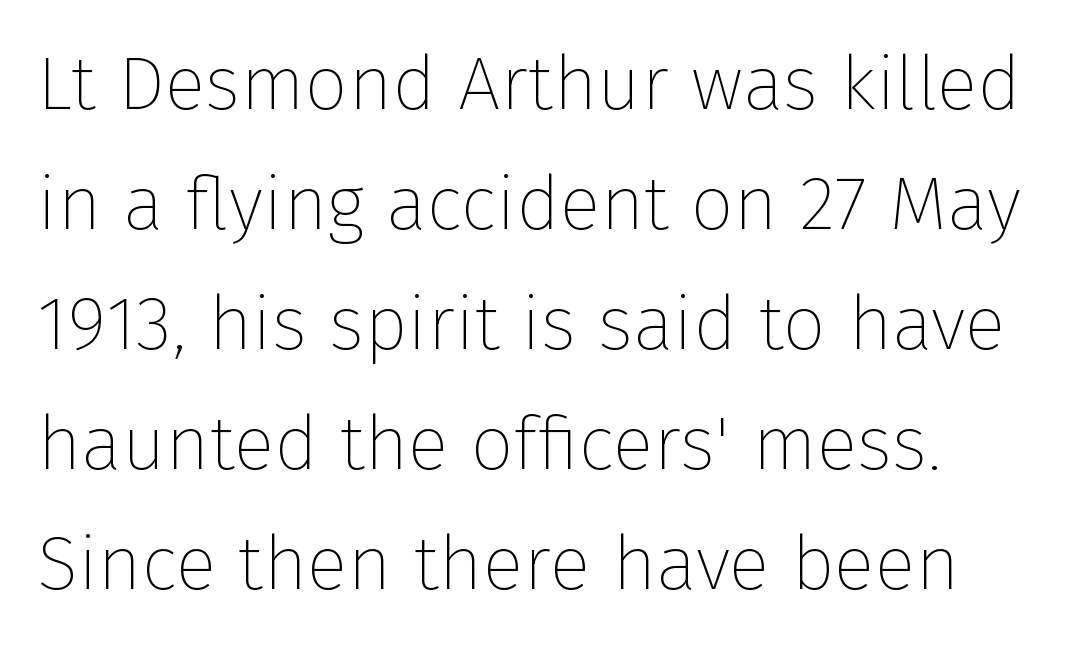
Q: Is the text bold? A: No.
Q: Is the text italic (slanted)? A: No, it is upright.
Q: Is the typeface a serif or a sans-serif typeface? A: Sans-serif.
Q: Is the text underlined? A: No.
Q: Is the spacing between letters normal or unusually wide? A: Normal.
Q: Is the spacing between lines tight, normal or loose? A: Normal.
Q: Width (condensed, normal, or wide)? A: Normal.
Q: Stroke contrast? A: Low.
Q: x-height? A: Medium.
Q: Monospaced? A: No.
